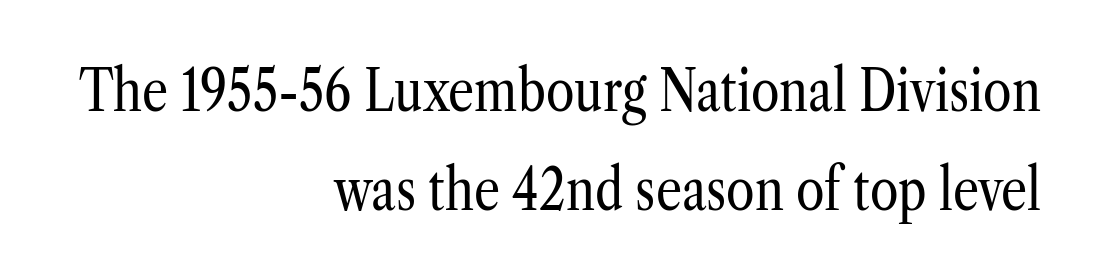
{"serif": "yes", "italic": "no", "bold": "no", "weight": "regular", "width": "condensed", "stroke_contrast": "low", "x_height": "medium", "monospaced": "no", "underline": "no", "align": "right", "line_spacing": "normal", "line_spacing_ratio": 1.7, "letter_spacing": "normal", "letter_spacing_em": 0.0, "glyph_px": 58}
